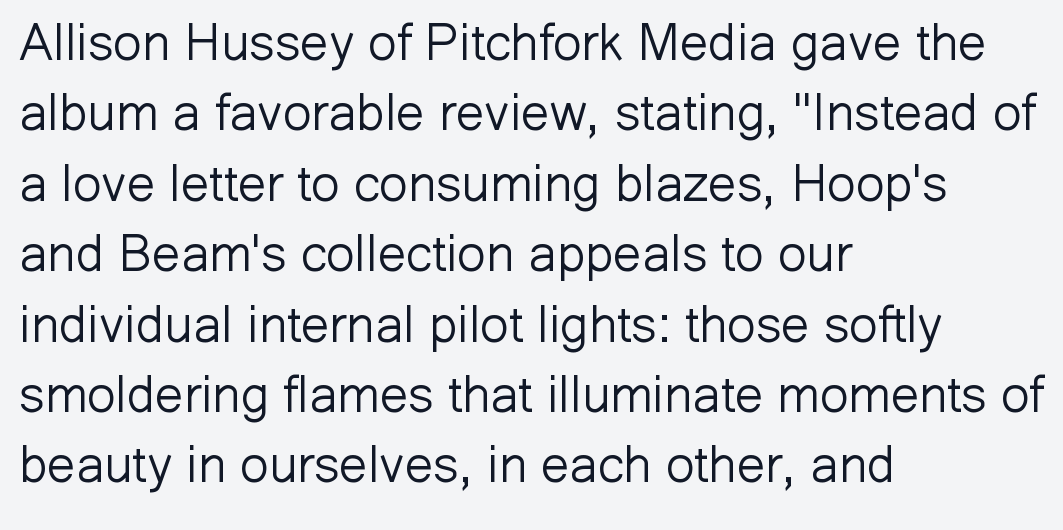
{"serif": "no", "italic": "no", "bold": "no", "weight": "light", "width": "normal", "stroke_contrast": "low", "x_height": "medium", "monospaced": "no", "underline": "no", "align": "left", "line_spacing": "normal", "line_spacing_ratio": 1.38, "letter_spacing": "normal", "letter_spacing_em": 0.0, "glyph_px": 51}
